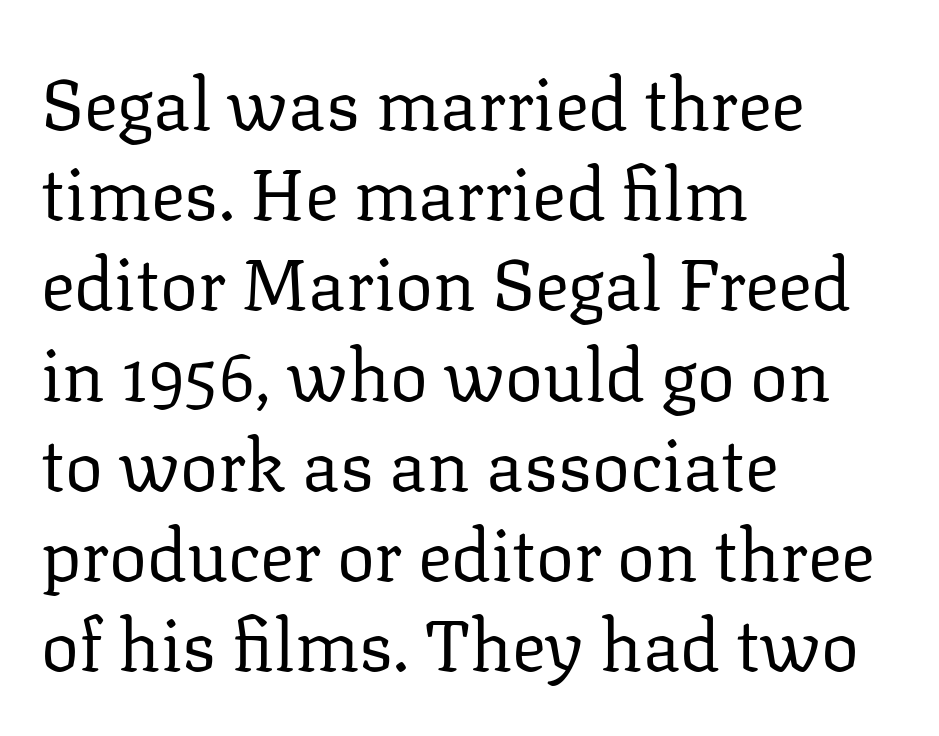
Each new line begins a customary step beneath the previous one. Words float on clear page, feet unadorned. Character widths vary here, with narrow letters taking less room than wide ones. Every stem runs plumb, perpendicular to the baseline. Compared with a centered layout, this one pins lines to the left instead.
